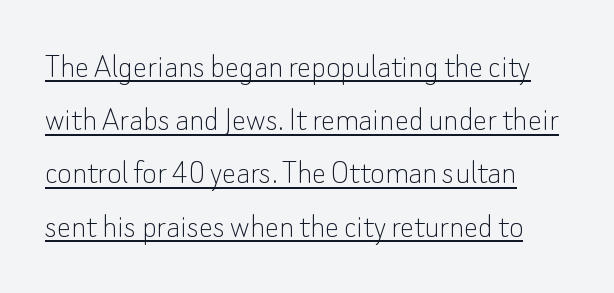
The image shows 35 px thin sans-serif type, upright; set normal line spacing (1.52x), normal letter spacing, underlined; low stroke contrast and a small x-height.
